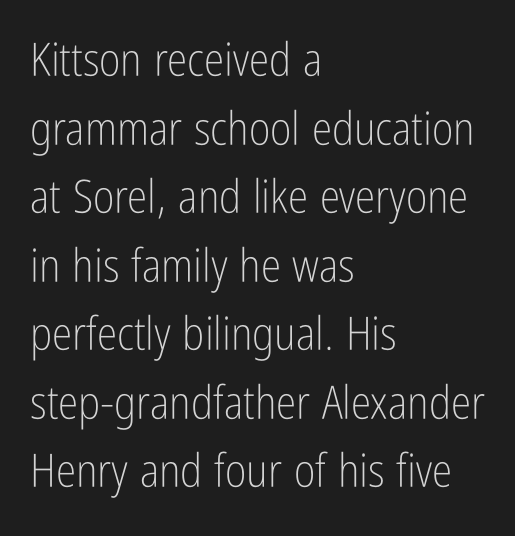
Q: Is the text bold? A: No.
Q: Is the text italic (slanted)? A: No, it is upright.
Q: Is the typeface a serif or a sans-serif typeface? A: Sans-serif.
Q: Is the text underlined? A: No.
Q: How is the paragraph aligned? A: Left-aligned.
Q: Is the spacing between letters normal or unusually wide? A: Normal.
Q: Is the spacing between lines tight, normal or loose? A: Normal.
Q: Width (condensed, normal, or wide)? A: Condensed.
Q: Stroke contrast? A: Low.
Q: x-height? A: Medium.
Q: Monospaced? A: No.
